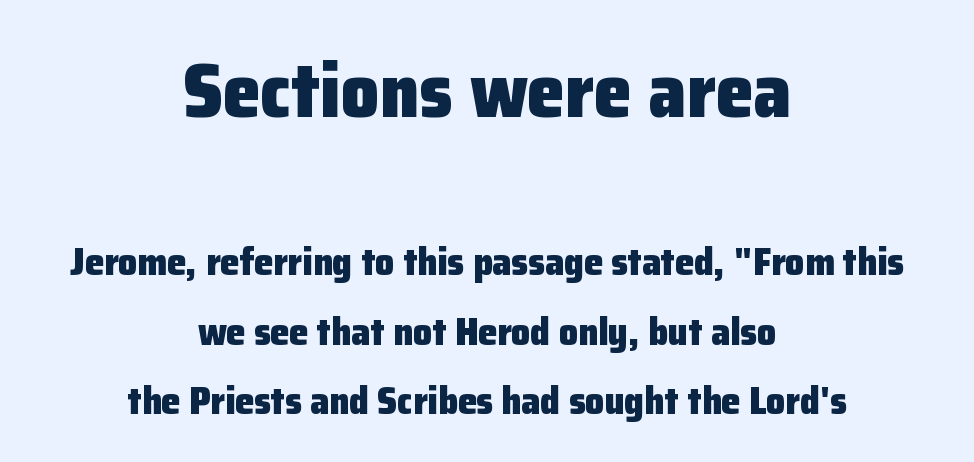
The image shows 76 px heavy sans-serif type, upright; set centered, line spacing 1.84x, normal letter spacing, not underlined; the first (top) block is 2.0x larger; low stroke contrast and a medium x-height.
